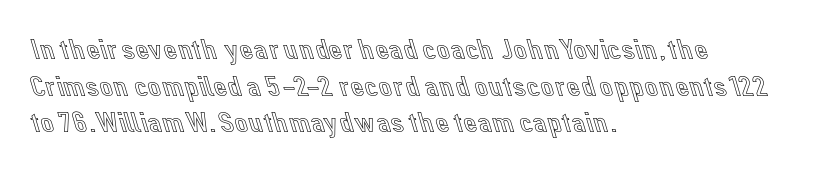
{"width": "normal", "x_height": "medium", "monospaced": "no", "underline": "no", "align": "left", "line_spacing_ratio": 1.22, "letter_spacing": "normal", "letter_spacing_em": 0.0, "glyph_px": 30}
